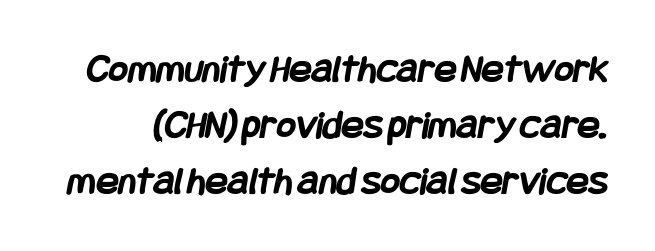
The letterforms sit shoulder to shoulder at normal distance. Is there much room between lines? A standard amount, neither cramped nor airy. Rule under the text: the space is simply empty. Plenty of ink on the page — the face is bold. The glyphs in this specimen are sans serif.
